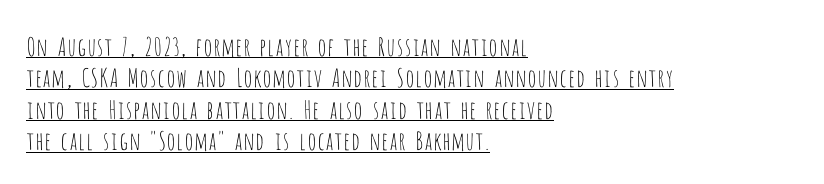
Q: Is the text bold? A: No.
Q: Is the text italic (slanted)? A: No, it is upright.
Q: Is the text underlined? A: Yes.
Q: How is the paragraph aligned? A: Left-aligned.
Q: Is the spacing between letters normal or unusually wide? A: Normal.
Q: Is the spacing between lines tight, normal or loose? A: Normal.
